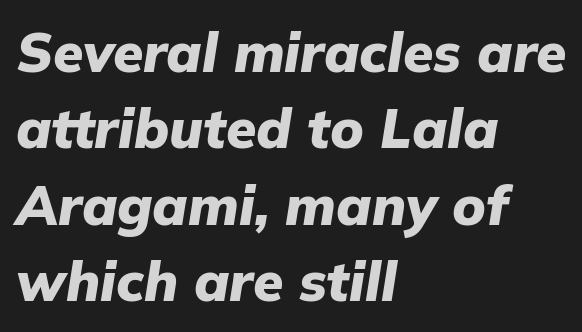
The image shows 55 px heavy type, italic (leaning right); set left-aligned, normal line spacing (1.39x), normal letter spacing, not underlined; low stroke contrast and a medium x-height.
